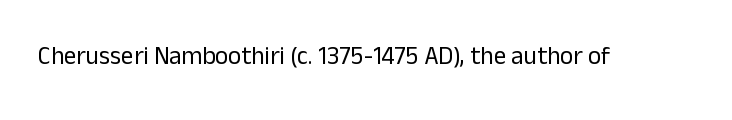
The image shows 25 px text type, upright; set normal letter spacing, not underlined.
